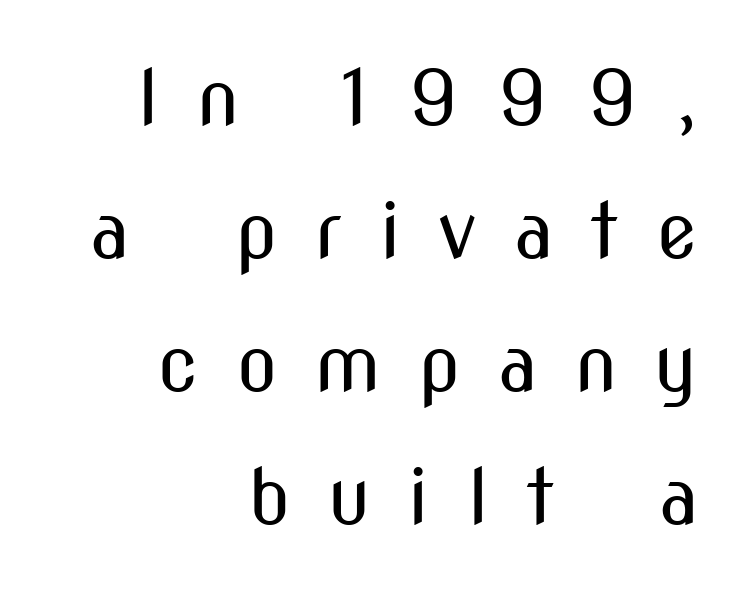
{"serif": "no", "italic": "no", "bold": "no", "weight": "regular", "width": "condensed", "stroke_contrast": "medium", "x_height": "medium", "monospaced": "no", "underline": "no", "align": "right", "line_spacing_ratio": 1.75, "letter_spacing": "wide", "letter_spacing_em": 0.49, "glyph_px": 76}
